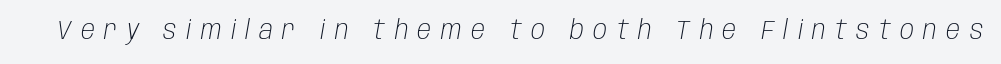
This rendering widens character spacing well past its baseline value. The strokes are not fattened; the text isn't bold. The letters are slanted; this is an italic face. Rule under the text: the space is simply empty.
